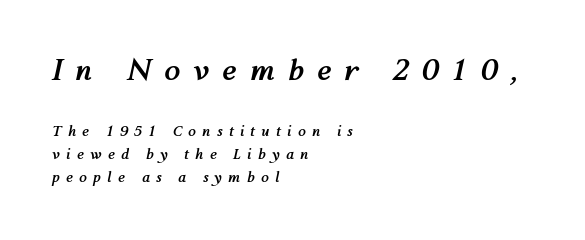
The image shows 29 px semibold type, italic (leaning right); set left-aligned, normal line spacing (1.63x), unusually wide letter spacing (+0.45 em), not underlined; the first (top) block is 2.07x larger; medium stroke contrast and a medium x-height.
